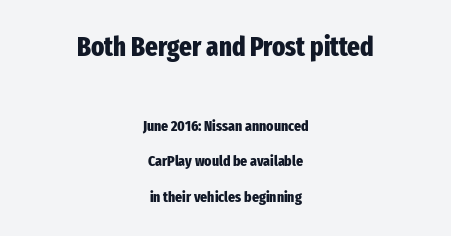
Q: Is the text bold? A: Yes.
Q: Is the text italic (slanted)? A: No, it is upright.
Q: Is the text underlined? A: No.
Q: How is the paragraph aligned? A: Centered.
Q: Is the spacing between letters normal or unusually wide? A: Normal.
Q: Is the spacing between lines tight, normal or loose? A: Loose.
Q: Which block of text is set in a larger size, the first (top) or the second (bottom)? A: The first (top) one.
